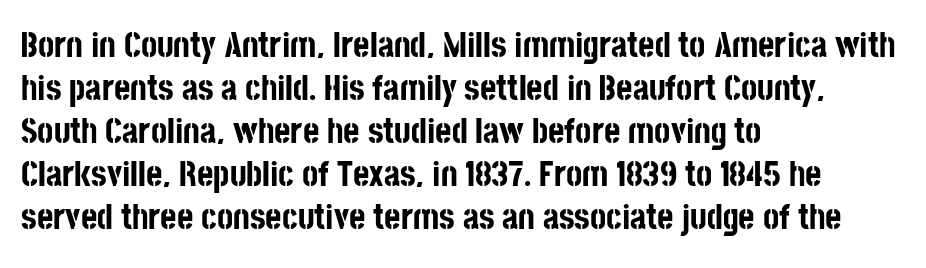
The image shows 35 px bold, condensed sans-serif type, upright; set left-aligned, line spacing 1.23x, normal letter spacing, not underlined; low stroke contrast and a large x-height.
